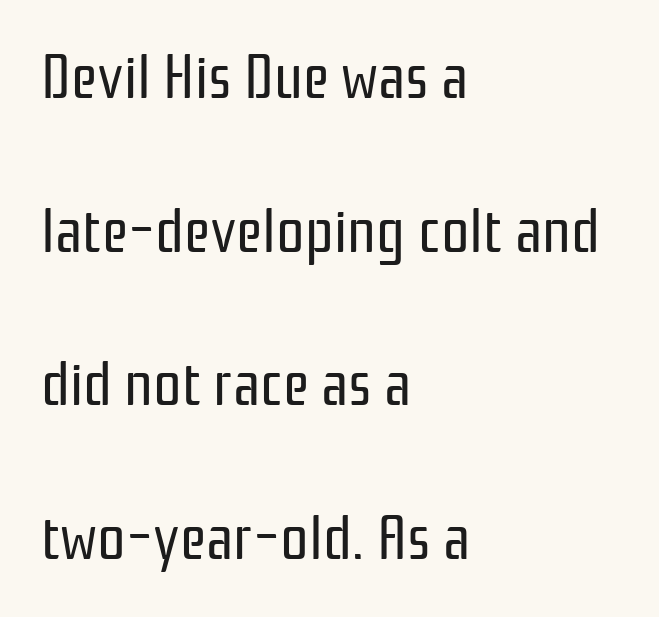
Posture: vertical. Honestly, there is no underline to notice here at all. Stroke thickness stays within the range of a standard reading face or lighter. Note: no serifs on the glyphs.
